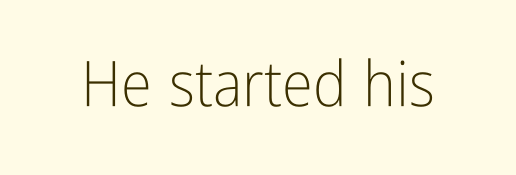
The image shows 63 px light, condensed sans-serif type, upright; set normal letter spacing, not underlined; low stroke contrast and a medium x-height.
